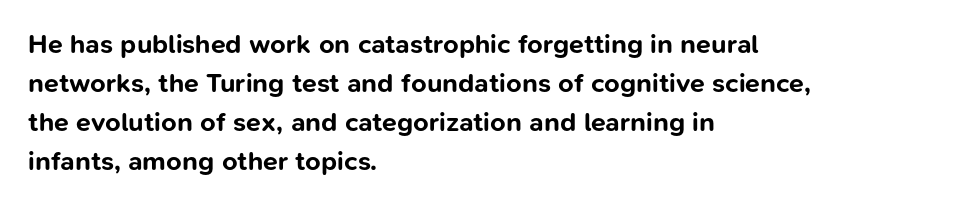
The image shows 27 px bold type, upright; set left-aligned, normal line spacing (1.45x), normal letter spacing, not underlined.
